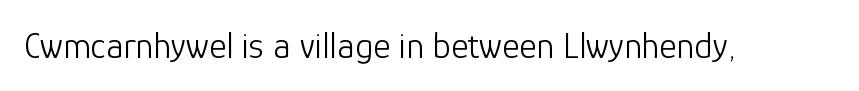
The image shows 37 px light sans-serif type, upright; set normal letter spacing, not underlined; low stroke contrast and a medium x-height.
